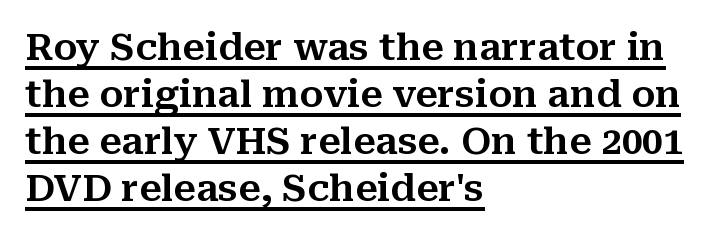
Q: Is the text italic (slanted)? A: No, it is upright.
Q: Is the typeface a serif or a sans-serif typeface? A: Serif.
Q: Is the text underlined? A: Yes.
Q: How is the paragraph aligned? A: Left-aligned.
Q: Is the spacing between letters normal or unusually wide? A: Normal.
Q: Is the spacing between lines tight, normal or loose? A: Normal.
Q: Width (condensed, normal, or wide)? A: Normal.
Q: Stroke contrast? A: Medium.
Q: x-height? A: Medium.
Q: Monospaced? A: No.
